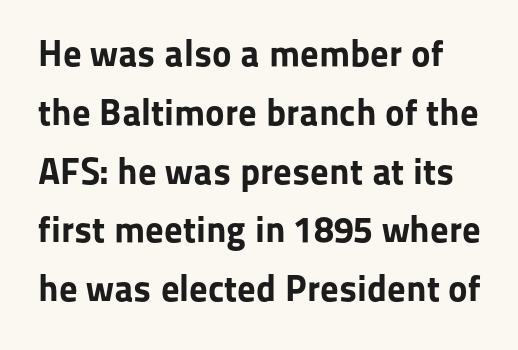
The image shows 37 px bold sans-serif type, upright; set normal line spacing (1.59x), normal letter spacing, not underlined; low stroke contrast and a medium x-height.
